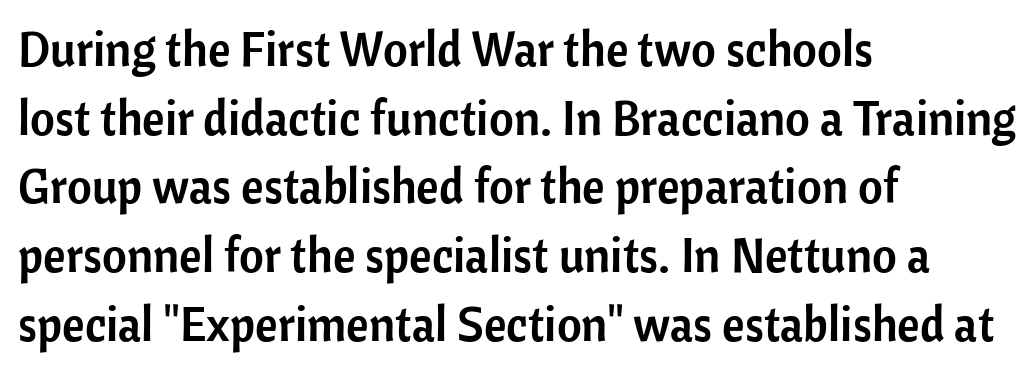
The image shows 48 px sans-serif type, upright; set left-aligned, normal line spacing (1.43x), normal letter spacing, not underlined; low stroke contrast and a medium x-height.
